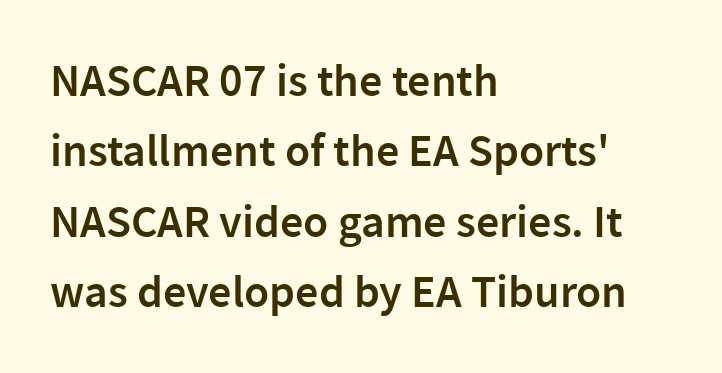
{"serif": "no", "italic": "no", "bold": "semi", "weight": "semibold", "width": "normal", "stroke_contrast": "low", "x_height": "medium", "monospaced": "no", "underline": "no", "align": "left", "line_spacing": "normal", "line_spacing_ratio": 1.53, "letter_spacing": "normal", "letter_spacing_em": 0.0, "glyph_px": 46}
